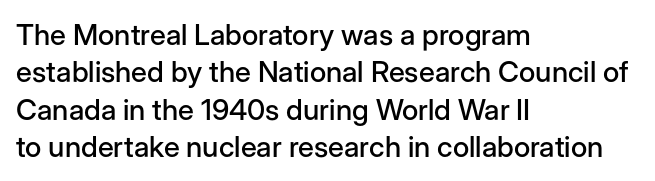
{"serif": "no", "italic": "no", "width": "normal", "stroke_contrast": "low", "x_height": "medium", "monospaced": "no", "underline": "no", "align": "left", "line_spacing": "normal", "line_spacing_ratio": 1.29, "letter_spacing": "normal", "letter_spacing_em": 0.0, "glyph_px": 29}
